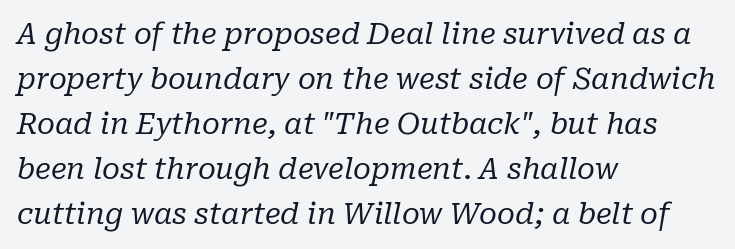
{"serif": "yes", "italic": "yes", "lean": "right", "slant_degrees": 10, "bold": "no", "weight": "regular", "width": "normal", "stroke_contrast": "low", "x_height": "medium", "monospaced": "no", "underline": "no", "align": "left", "line_spacing": "normal", "line_spacing_ratio": 1.55, "letter_spacing": "normal", "letter_spacing_em": 0.0, "glyph_px": 29}
